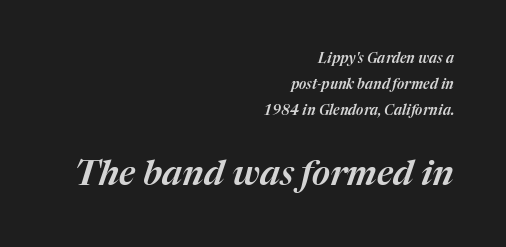
The image shows 35 px text type, italic (leaning right); set right-aligned, line spacing 1.86x, normal letter spacing, not underlined; the second (bottom) block is 2.5x larger; medium stroke contrast and a medium x-height.
